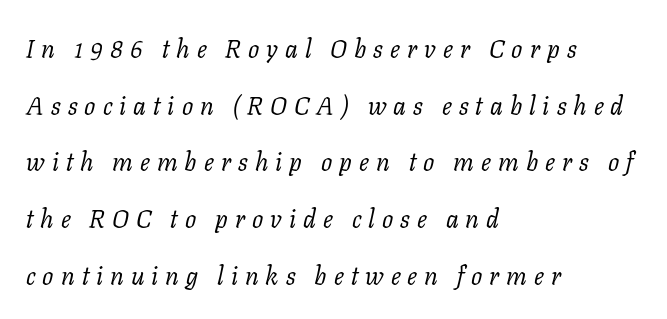
The image shows 25 px text type, italic (leaning right); set left-aligned, loose line spacing (2.27x), unusually wide letter spacing (+0.28 em), not underlined.
